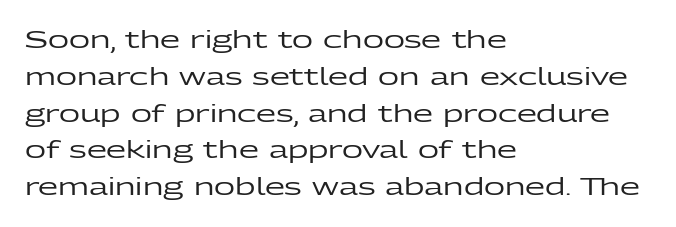
Q: Is the text italic (slanted)? A: No, it is upright.
Q: Is the text underlined? A: No.
Q: How is the paragraph aligned? A: Left-aligned.
Q: Is the spacing between letters normal or unusually wide? A: Normal.
Q: Is the spacing between lines tight, normal or loose? A: Normal.
